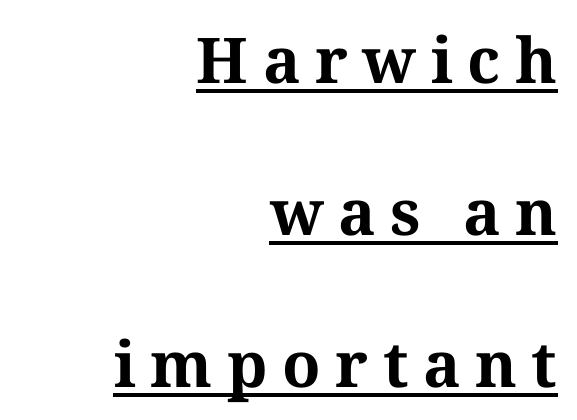
{"serif": "yes", "italic": "no", "bold": "yes", "weight": "bold", "width": "normal", "stroke_contrast": "medium", "x_height": "medium", "monospaced": "no", "underline": "yes", "align": "right", "line_spacing": "loose", "line_spacing_ratio": 2.41, "letter_spacing": "wide", "letter_spacing_em": 0.23, "glyph_px": 63}
